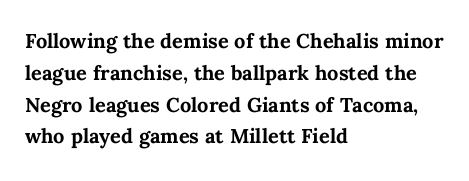
Q: Is the text bold? A: Yes.
Q: Is the text italic (slanted)? A: No, it is upright.
Q: Is the text underlined? A: No.
Q: How is the paragraph aligned? A: Left-aligned.
Q: Is the spacing between letters normal or unusually wide? A: Normal.
Q: Is the spacing between lines tight, normal or loose? A: Normal.
